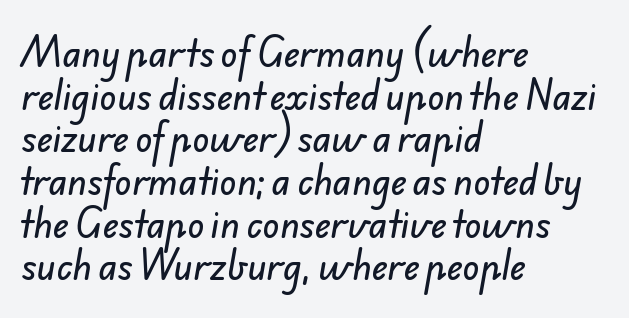
The image shows 35 px sans-serif type; set left-aligned, line spacing 1.22x, normal letter spacing, not underlined; low stroke contrast and a small x-height.
